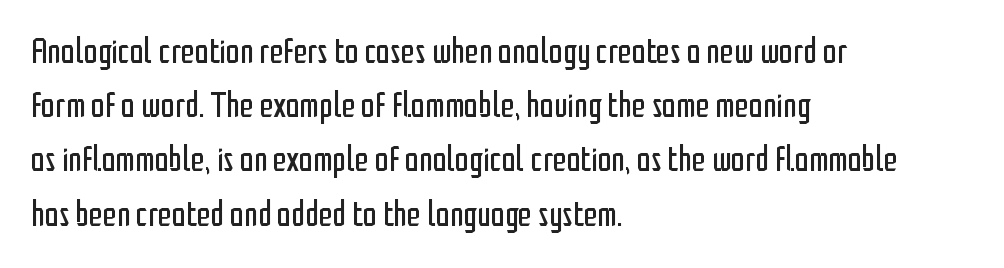
Q: Is the text bold? A: No.
Q: Is the text italic (slanted)? A: No, it is upright.
Q: Is the typeface a serif or a sans-serif typeface? A: Sans-serif.
Q: Is the text underlined? A: No.
Q: How is the paragraph aligned? A: Left-aligned.
Q: Is the spacing between letters normal or unusually wide? A: Normal.
Q: Is the spacing between lines tight, normal or loose? A: Normal.
Q: Width (condensed, normal, or wide)? A: Condensed.
Q: Stroke contrast? A: Low.
Q: x-height? A: Medium.
Q: Monospaced? A: No.
